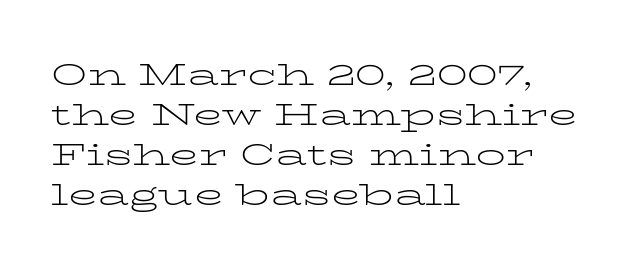
The image shows 30 px light, wide serif type, upright; set left-aligned, normal line spacing (1.33x), normal letter spacing, not underlined; low stroke contrast and a medium x-height.
